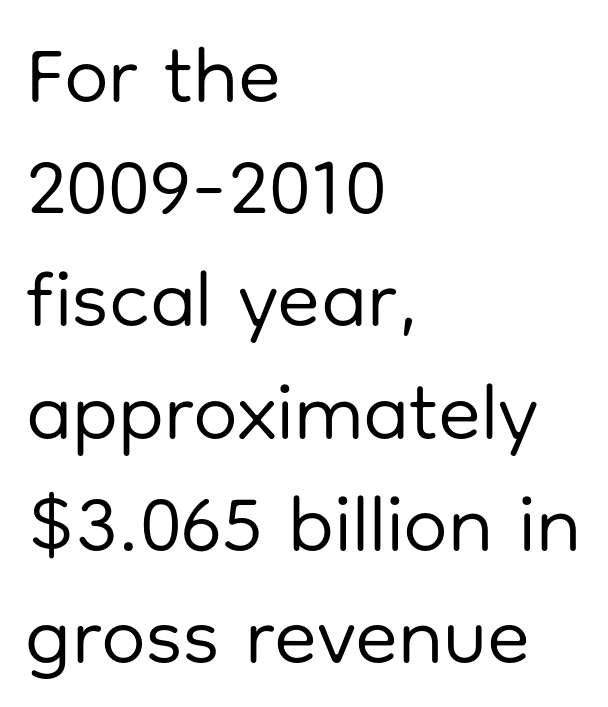
{"serif": "no", "italic": "no", "bold": "no", "weight": "regular", "width": "normal", "stroke_contrast": "low", "x_height": "medium", "monospaced": "no", "underline": "no", "align": "left", "line_spacing": "normal", "line_spacing_ratio": 1.42, "letter_spacing": "normal", "letter_spacing_em": 0.0, "glyph_px": 79}
